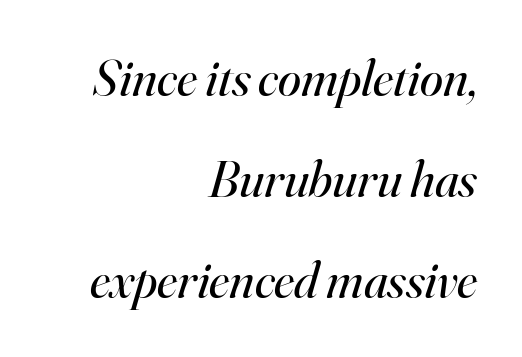
{"serif": "yes", "italic": "yes", "lean": "right", "slant_degrees": 16, "bold": "no", "weight": "regular", "width": "normal", "stroke_contrast": "high", "x_height": "small", "monospaced": "no", "underline": "no", "align": "right", "line_spacing": "loose", "line_spacing_ratio": 1.94, "letter_spacing": "normal", "letter_spacing_em": 0.0, "glyph_px": 52}
